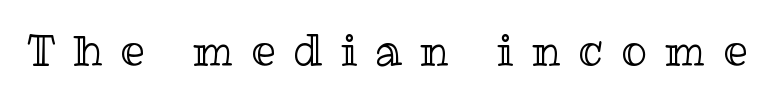
Anything drawn beneath the words? Only blank space. Nope, not italic — everything's standing straight. Do the characters align in a grid? No, the font is proportional. You could only call the tracking loose — the letters float apart.
